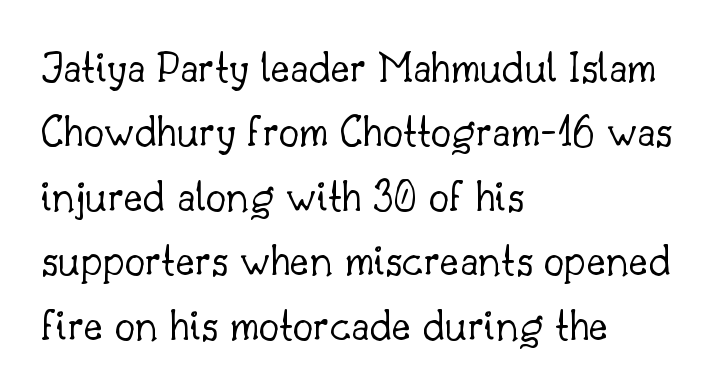
{"italic": "no", "bold": "no", "weight": "light", "width": "normal", "stroke_contrast": "low", "x_height": "small", "monospaced": "no", "underline": "no", "align": "left", "line_spacing": "normal", "line_spacing_ratio": 1.4, "letter_spacing": "normal", "letter_spacing_em": 0.0, "glyph_px": 46}
